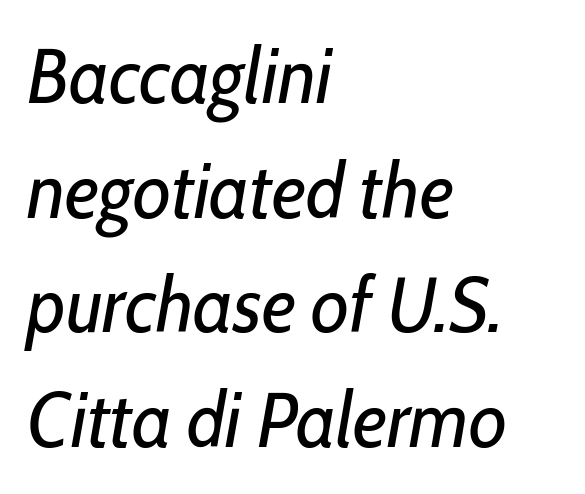
{"italic": "yes", "lean": "right", "slant_degrees": 10, "bold": "no", "weight": "regular", "width": "condensed", "stroke_contrast": "low", "x_height": "medium", "monospaced": "no", "underline": "no", "align": "left", "line_spacing": "normal", "line_spacing_ratio": 1.47, "letter_spacing": "normal", "letter_spacing_em": 0.0, "glyph_px": 78}
